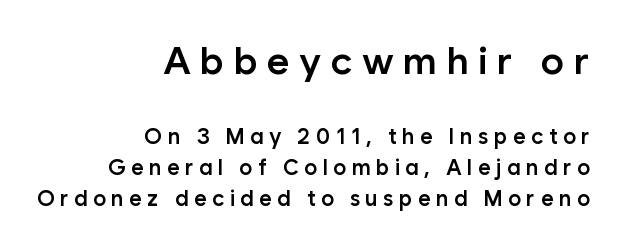
{"serif": "no", "italic": "no", "bold": "semi", "weight": "semibold", "width": "normal", "stroke_contrast": "low", "x_height": "medium", "monospaced": "no", "underline": "no", "align": "right", "line_spacing": "normal", "line_spacing_ratio": 1.42, "letter_spacing": "wide", "letter_spacing_em": 0.24, "larger_block": "first", "size_ratio": 1.77, "glyph_px": 39}
